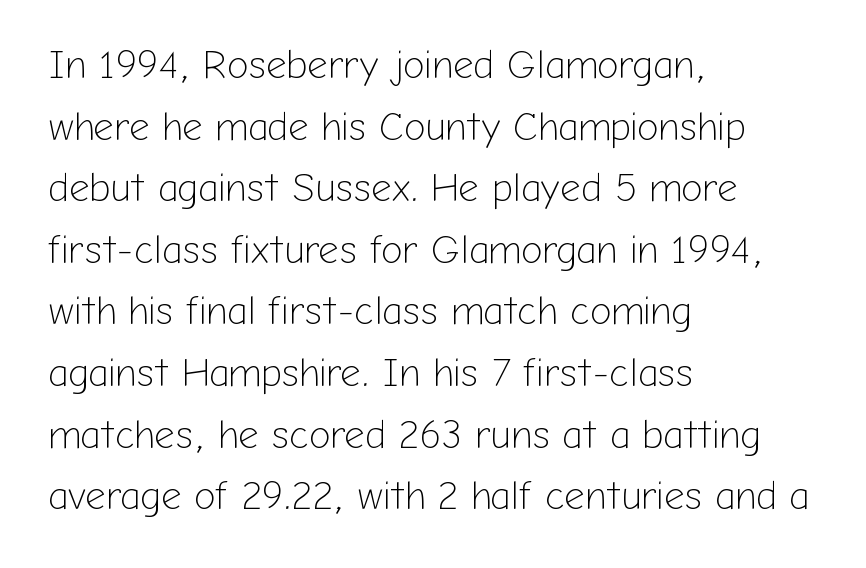
The image shows 40 px light sans-serif type, upright; set left-aligned, normal line spacing (1.54x), normal letter spacing, not underlined; low stroke contrast and a medium x-height.
